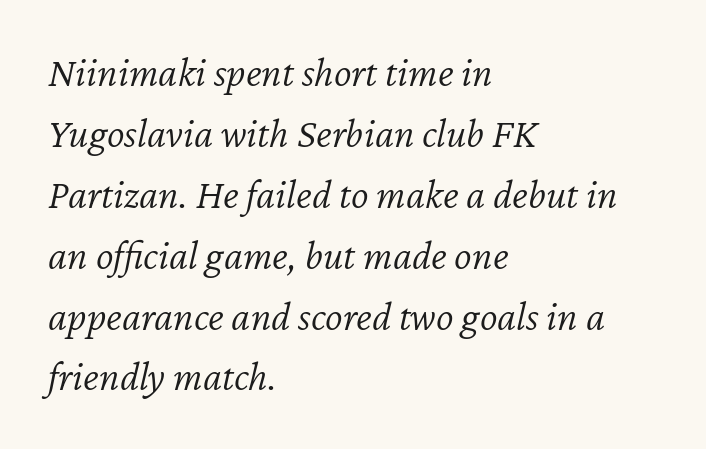
Left-aligned paragraph, ragged on the right. Each word holds together tightly as a unit, with standard inter-letter gaps. The glyphs are unaccompanied by any horizontal stroke below them. Successive baselines arrive at the customary interval. Looks like regular typesetting: each glyph gets only the width it needs.
